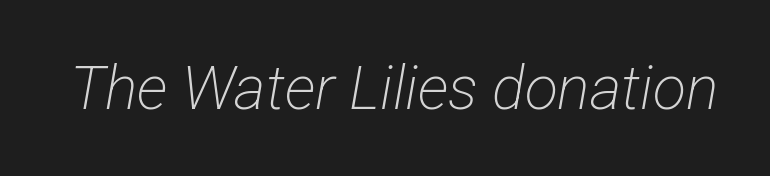
The image shows 61 px light, condensed sans-serif type; set normal letter spacing, not underlined; low stroke contrast and a medium x-height.
